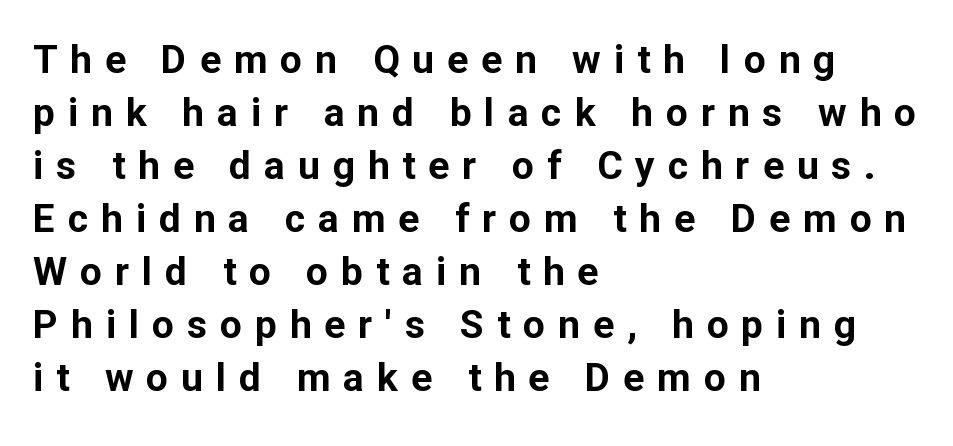
{"serif": "no", "italic": "no", "bold": "yes", "weight": "bold", "width": "normal", "stroke_contrast": "low", "x_height": "medium", "monospaced": "no", "underline": "no", "align": "left", "line_spacing": "normal", "line_spacing_ratio": 1.36, "letter_spacing": "wide", "letter_spacing_em": 0.33, "glyph_px": 39}
